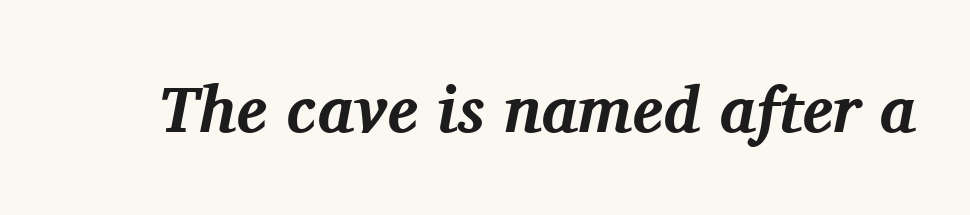
{"serif": "yes", "italic": "yes", "lean": "right", "slant_degrees": 11, "bold": "yes", "weight": "bold", "width": "normal", "stroke_contrast": "medium", "x_height": "medium", "monospaced": "no", "underline": "no", "letter_spacing": "normal", "letter_spacing_em": 0.0, "glyph_px": 65}
